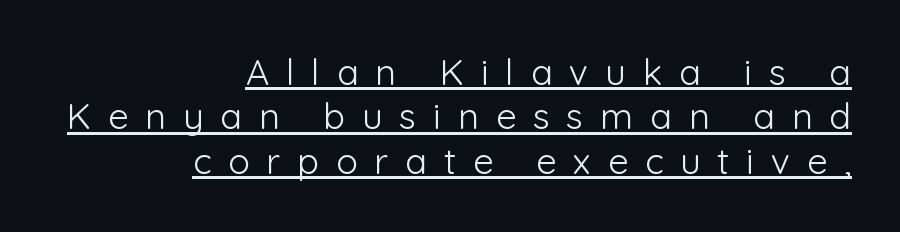
The specimen reads as upright at a glance. Underlining? Definitely there. The letters advance in unequal steps, a hallmark of proportional type. The face used here is a sans, in the tradition of grotesques and geometrics. The compositor pushed each line to the right boundary.
